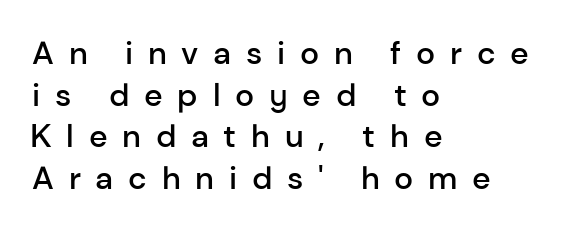
Ordinary non-slanted type is in use. Whoever set this chose a conventional vertical rhythm. The text block is weighted toward the left margin, trailing off unevenly rightward. The font family rendered here belongs to the sans-serif group.
